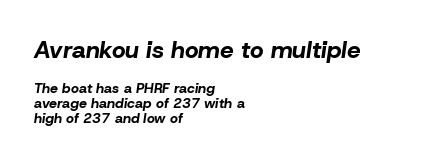
Q: Is the text bold? A: Yes.
Q: Is the text italic (slanted)? A: Yes, it leans right by about 8 degrees.
Q: Is the text underlined? A: No.
Q: How is the paragraph aligned? A: Left-aligned.
Q: Is the spacing between letters normal or unusually wide? A: Normal.
Q: Is the spacing between lines tight, normal or loose? A: Tight.
Q: Which block of text is set in a larger size, the first (top) or the second (bottom)? A: The first (top) one.
